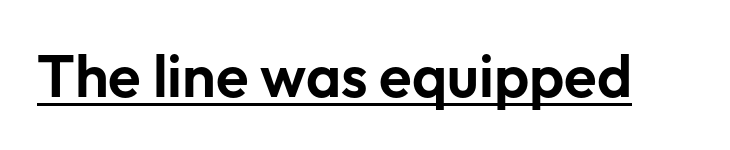
Think of a printed novel: that variable character pitch is what you see here. Spacing between characters is what you'd get straight out of the box. Classification — sans serif. Decoration check: the copy is underlined. This is roman type, the default non-slanted kind.
